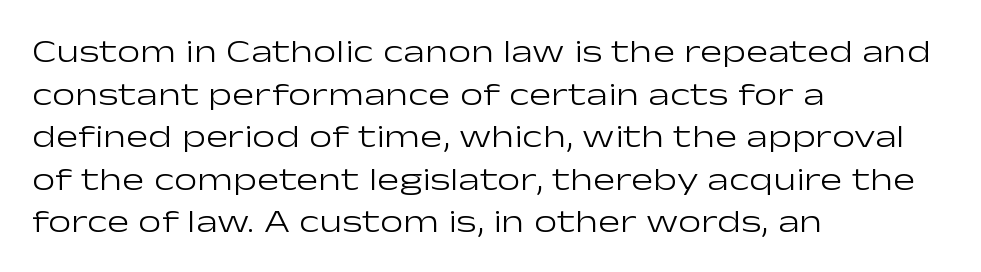
Here the designer chose a conventional face with non-uniform glyph widths. The leading is moderate, giving the passage an even texture. Lines of text with bare space underneath. Where is the straight margin? On the left.
